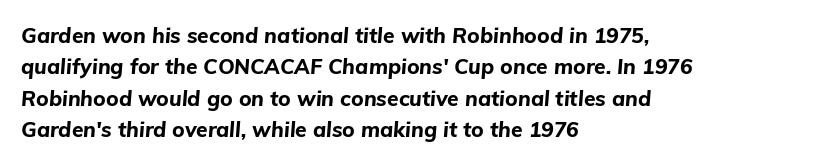
Q: Is the text bold? A: Yes.
Q: Is the text italic (slanted)? A: Yes, it leans right by about 5 degrees.
Q: Is the text underlined? A: No.
Q: How is the paragraph aligned? A: Left-aligned.
Q: Is the spacing between letters normal or unusually wide? A: Normal.
Q: Is the spacing between lines tight, normal or loose? A: Normal.
